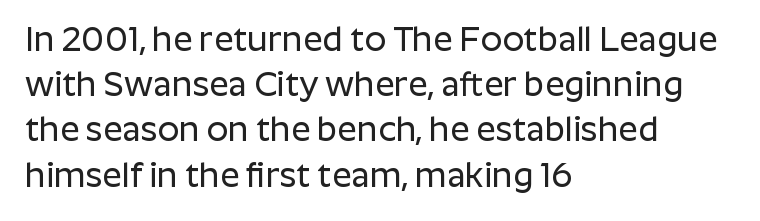
{"serif": "no", "italic": "no", "width": "normal", "stroke_contrast": "low", "x_height": "medium", "monospaced": "no", "underline": "no", "align": "left", "line_spacing": "normal", "line_spacing_ratio": 1.33, "letter_spacing": "normal", "letter_spacing_em": 0.0, "glyph_px": 34}
